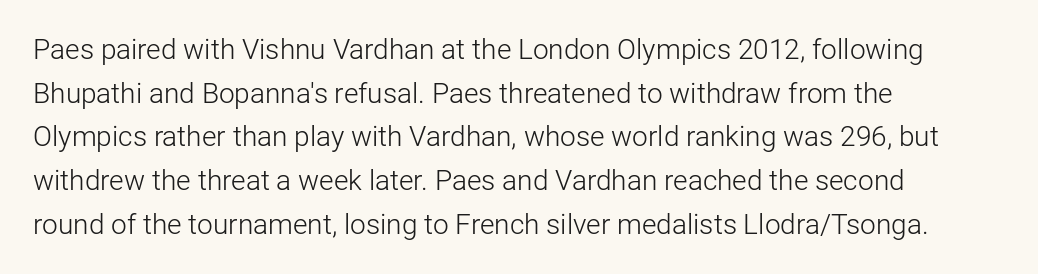
Whoever set this chose a conventional vertical rhythm. These lines are composed in type without serifs. Here the designer chose a conventional face with non-uniform glyph widths. The paragraph shown leans on its left margin. Plain, unruled lines of type. Ascenders rise straight up at ninety degrees.
